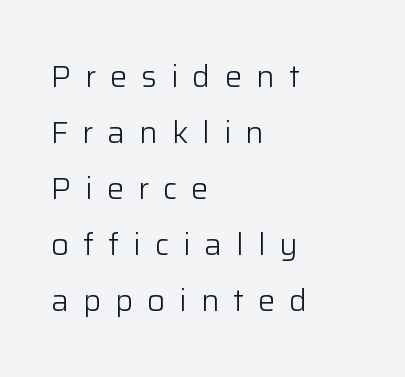
Q: Is the text bold? A: No.
Q: Is the text italic (slanted)? A: No, it is upright.
Q: Is the typeface a serif or a sans-serif typeface? A: Sans-serif.
Q: Is the text underlined? A: No.
Q: How is the paragraph aligned? A: Left-aligned.
Q: Is the spacing between letters normal or unusually wide? A: Unusually wide.
Q: Width (condensed, normal, or wide)? A: Normal.
Q: Stroke contrast? A: Low.
Q: x-height? A: Medium.
Q: Monospaced? A: No.
